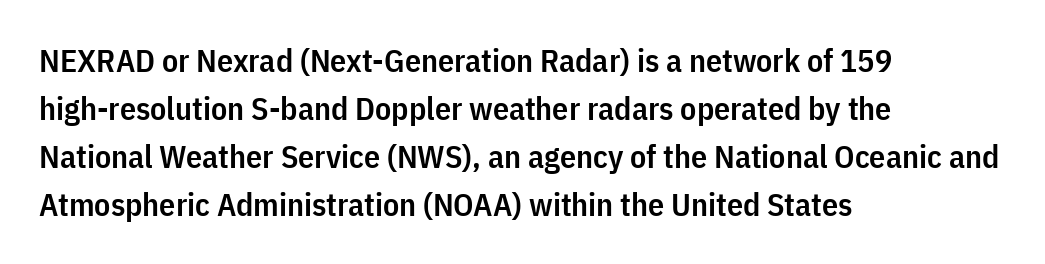
Q: Is the text bold? A: Semi-bold.
Q: Is the text italic (slanted)? A: No, it is upright.
Q: Is the typeface a serif or a sans-serif typeface? A: Sans-serif.
Q: Is the text underlined? A: No.
Q: How is the paragraph aligned? A: Left-aligned.
Q: Is the spacing between letters normal or unusually wide? A: Normal.
Q: Is the spacing between lines tight, normal or loose? A: Normal.
Q: Width (condensed, normal, or wide)? A: Condensed.
Q: Stroke contrast? A: Low.
Q: x-height? A: Medium.
Q: Monospaced? A: No.
